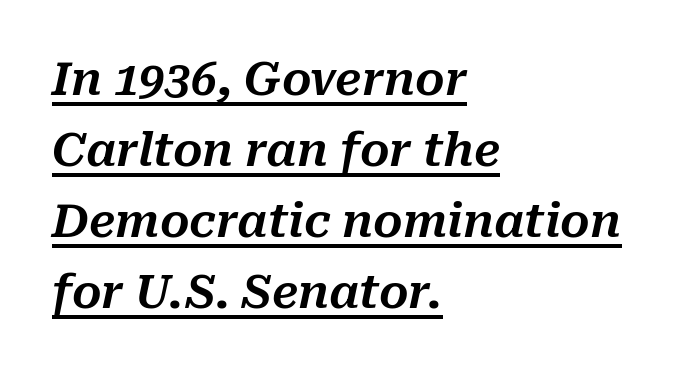
Observe the lean: these are italic letterforms. Varying glyph widths throughout — classic text-font behaviour. Somebody hit Ctrl+U on this one — the words are underlined. One-word summary of the alignment: left. Rows of type keep a routine distance in the vertical direction. This sample uses plain, unmodified letter spacing.
